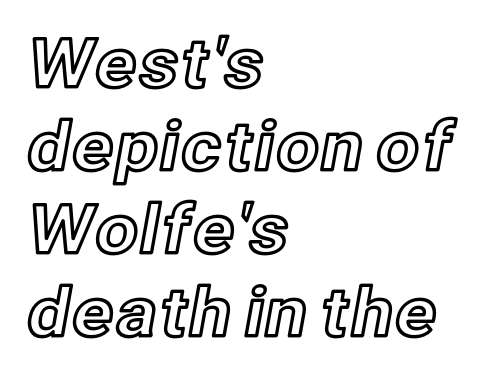
Honestly, the letter spacing is just normal — you wouldn't notice it. Horizontal alignment here is leftward, the default for most running prose. Looks like regular typesetting: each glyph gets only the width it needs. Plain, unruled lines of type.
